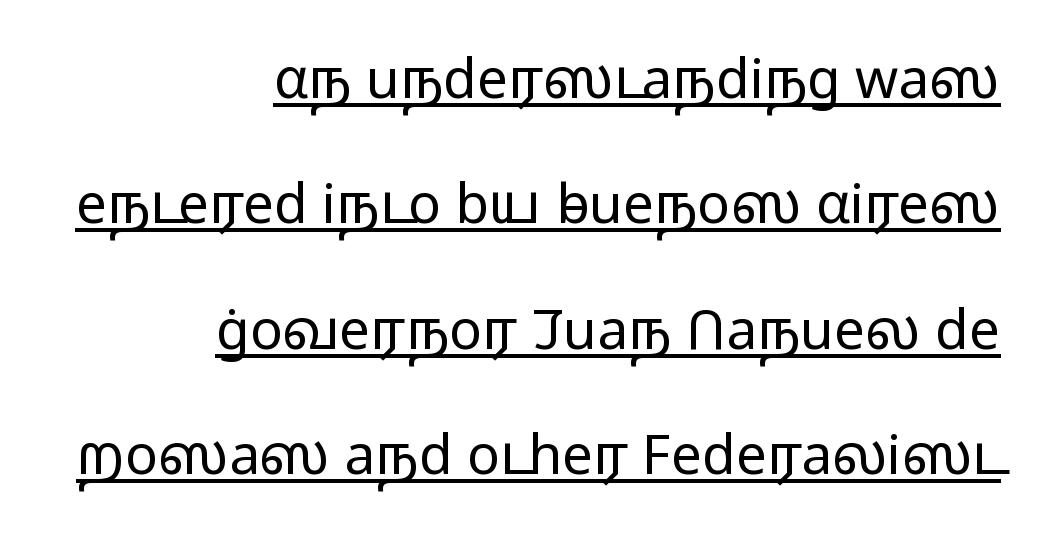
The image shows 55 px light, wide sans-serif type, upright; set right-aligned, loose line spacing (2.28x), normal letter spacing, underlined; low stroke contrast and a medium x-height.
